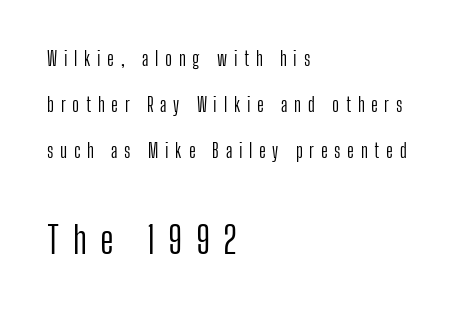
The image shows 38 px light, condensed sans-serif type, upright; set left-aligned, loose line spacing (2.43x), unusually wide letter spacing (+0.35 em), not underlined; the second (bottom) block is 2.0x larger; low stroke contrast and a medium x-height.
